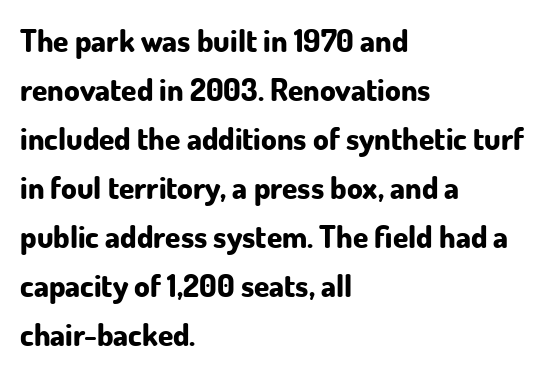
Q: Is the text bold? A: Yes.
Q: Is the text italic (slanted)? A: No, it is upright.
Q: Is the typeface a serif or a sans-serif typeface? A: Sans-serif.
Q: Is the text underlined? A: No.
Q: How is the paragraph aligned? A: Left-aligned.
Q: Is the spacing between letters normal or unusually wide? A: Normal.
Q: Is the spacing between lines tight, normal or loose? A: Normal.
Q: Width (condensed, normal, or wide)? A: Normal.
Q: Stroke contrast? A: Low.
Q: x-height? A: Small.
Q: Monospaced? A: No.
